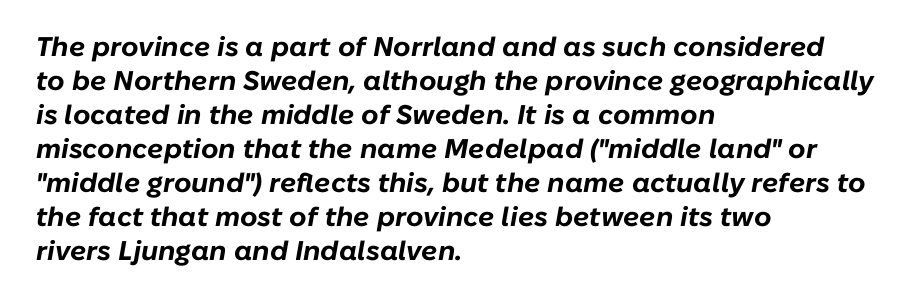
The image shows 27 px bold type, italic (leaning right); set left-aligned, normal line spacing (1.26x), normal letter spacing, not underlined.
